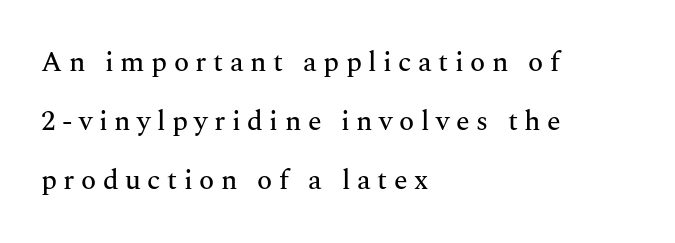
Quick note: not italic, upright. The setting favours the left margin, as ordinary paragraphs usually do. The glyphs are unaccompanied by any horizontal stroke below them. Is this a fixed-width face? No — the glyphs have proportional, varying widths. Is there much room between lines? Yes — plenty of vertical air separates them.
